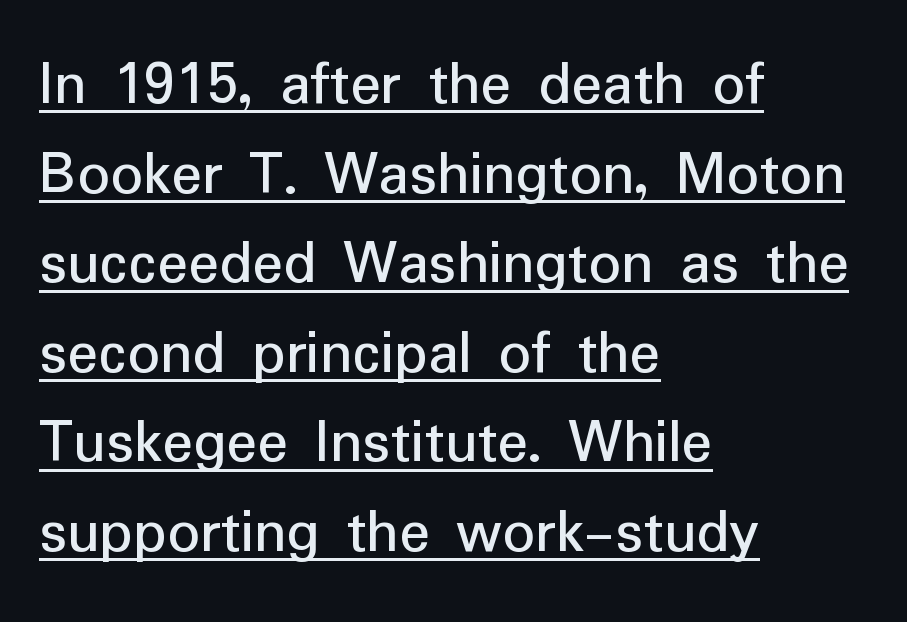
Q: Is the text italic (slanted)? A: No, it is upright.
Q: Is the typeface a serif or a sans-serif typeface? A: Sans-serif.
Q: Is the text underlined? A: Yes.
Q: How is the paragraph aligned? A: Left-aligned.
Q: Is the spacing between letters normal or unusually wide? A: Normal.
Q: Is the spacing between lines tight, normal or loose? A: Normal.
Q: Width (condensed, normal, or wide)? A: Normal.
Q: Stroke contrast? A: Low.
Q: x-height? A: Medium.
Q: Monospaced? A: No.
